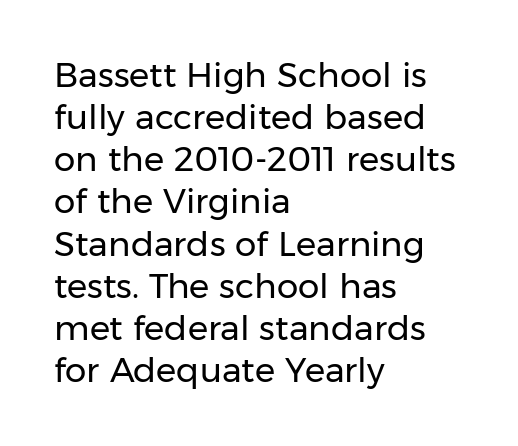
The image shows 34 px regular-weight sans-serif type, upright; set left-aligned, line spacing 1.24x, normal letter spacing, not underlined; low stroke contrast and a medium x-height.
